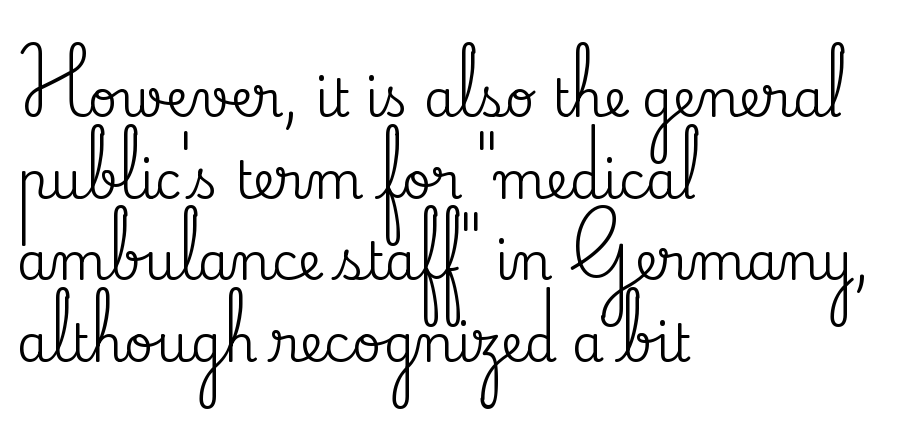
The image shows 51 px serif type, upright; set left-aligned, normal line spacing (1.6x), normal letter spacing, not underlined; medium stroke contrast and a small x-height.
